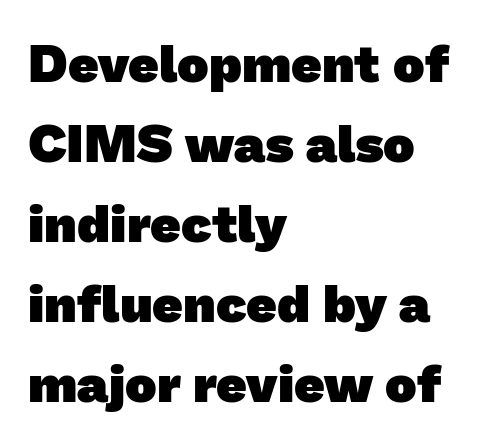
Q: Is the text bold? A: Yes.
Q: Is the typeface a serif or a sans-serif typeface? A: Sans-serif.
Q: Is the text underlined? A: No.
Q: How is the paragraph aligned? A: Left-aligned.
Q: Is the spacing between letters normal or unusually wide? A: Normal.
Q: Is the spacing between lines tight, normal or loose? A: Normal.
Q: Width (condensed, normal, or wide)? A: Normal.
Q: Stroke contrast? A: Low.
Q: x-height? A: Medium.
Q: Monospaced? A: No.
